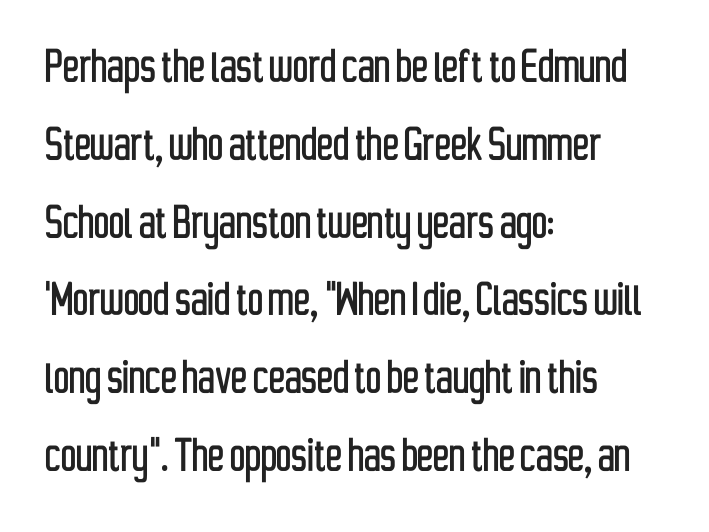
What's the leading like? Ordinary, nothing unusual. Look at the bottom of the vertical strokes: they stop flat, with no serifs. Casual observation: everything's shoved over to the left. Spacing between characters is what you'd get straight out of the box. Notice how the stems are strictly vertical — no italics here.
